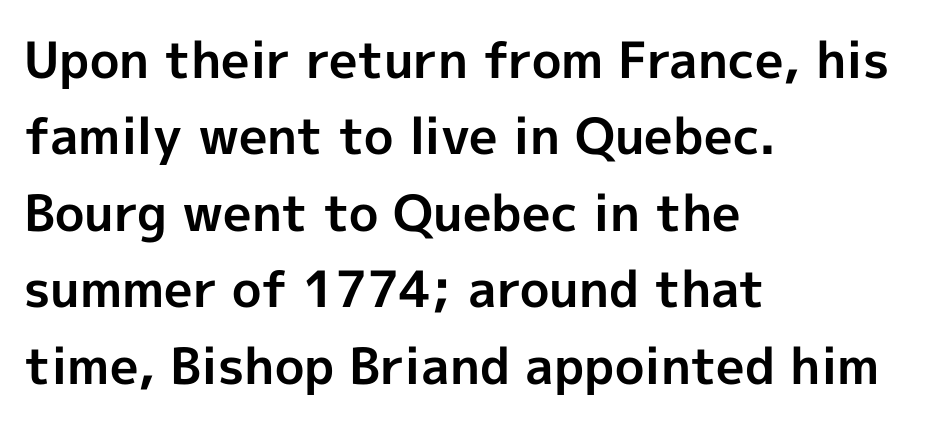
Spacing verdict: proportional, widths tailored to each character. Beneath every word, the page is bare. The gaps between neighbouring characters are ordinary and unremarkable. Where is the straight margin? On the left.
